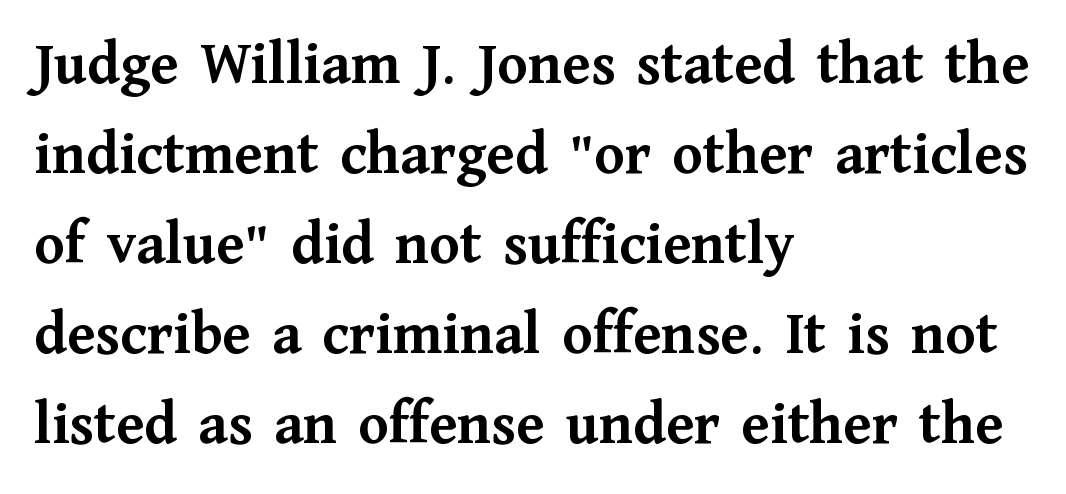
The image shows 62 px semibold serif type, upright; set left-aligned, normal line spacing (1.45x), normal letter spacing, not underlined; medium stroke contrast and a medium x-height.
